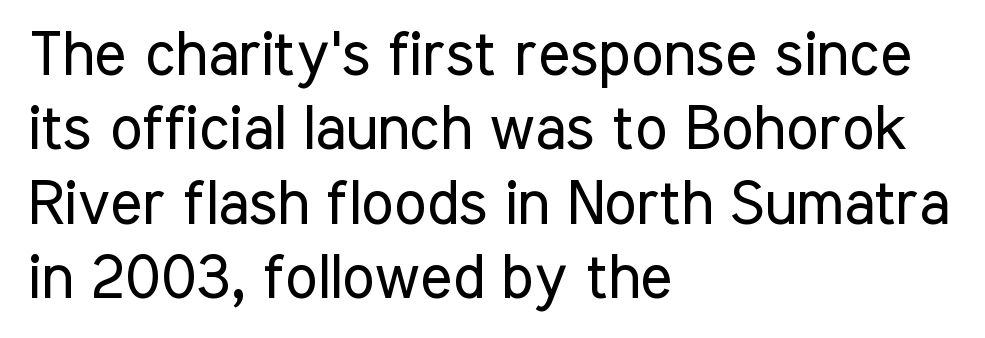
No heavy texture on the line: the type isn't bold. In terms of letterform style, serifs are entirely absent. Tall strokes in this sample are plumb rather than angled. Words appear dense and cohesive because spacing is normal.
